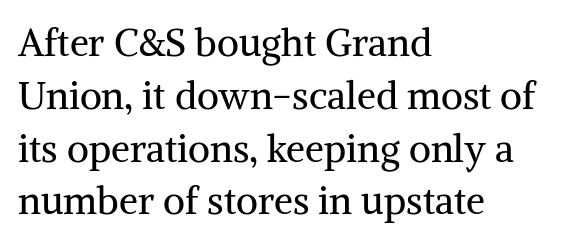
The image shows 38 px regular-weight serif type, upright; set left-aligned, normal line spacing (1.39x), normal letter spacing, not underlined; medium stroke contrast and a medium x-height.
